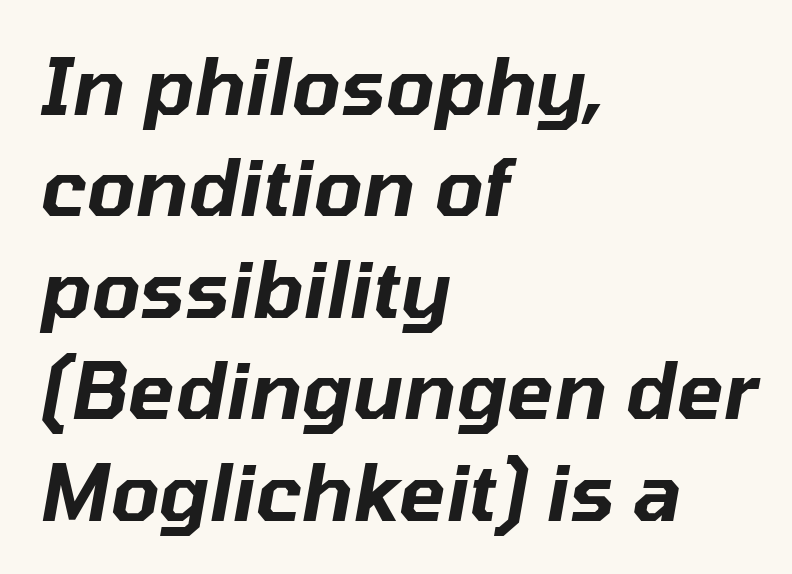
The image shows 78 px text type, italic (leaning right); set left-aligned, normal line spacing (1.3x), normal letter spacing, not underlined; low stroke contrast and a medium x-height.
